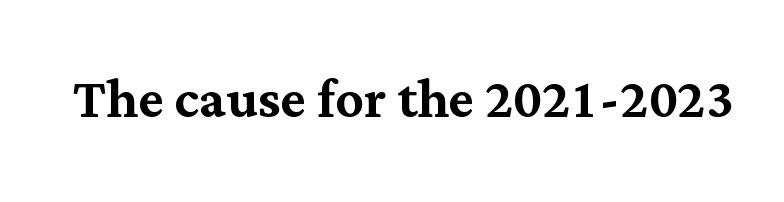
A typesetter would call this proportional, since set widths differ per character. Style check: upright. Are there feet on the stems? There are — it's a serif. The letterforms sit shoulder to shoulder at normal distance. Decoration check: the copy has no underline.
